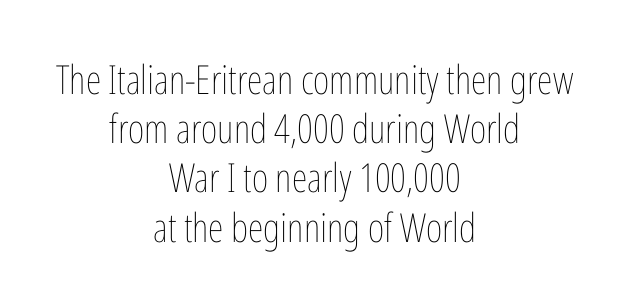
{"italic": "no", "bold": "no", "weight": "thin", "width": "condensed", "stroke_contrast": "low", "x_height": "medium", "monospaced": "no", "underline": "no", "align": "center", "line_spacing_ratio": 1.23, "letter_spacing": "normal", "letter_spacing_em": 0.0, "glyph_px": 40}
